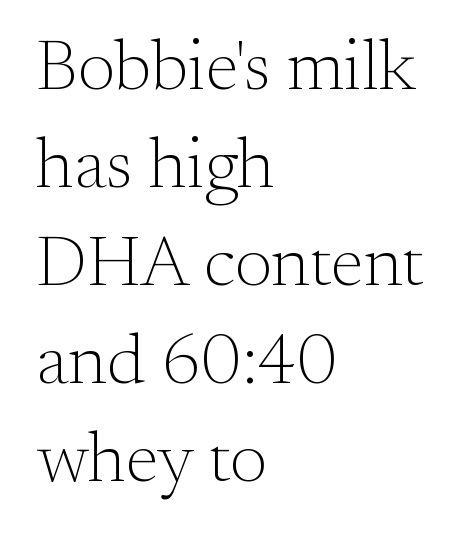
Q: Is the text bold? A: No.
Q: Is the text italic (slanted)? A: No, it is upright.
Q: Is the typeface a serif or a sans-serif typeface? A: Serif.
Q: Is the text underlined? A: No.
Q: How is the paragraph aligned? A: Left-aligned.
Q: Is the spacing between letters normal or unusually wide? A: Normal.
Q: Is the spacing between lines tight, normal or loose? A: Normal.
Q: Width (condensed, normal, or wide)? A: Normal.
Q: Stroke contrast? A: Medium.
Q: x-height? A: Small.
Q: Monospaced? A: No.
